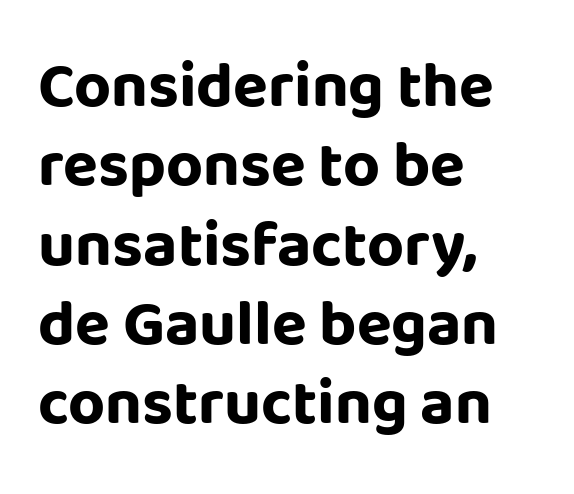
The image shows 64 px bold sans-serif type, upright; set left-aligned, line spacing 1.24x, normal letter spacing, not underlined; low stroke contrast and a large x-height.
